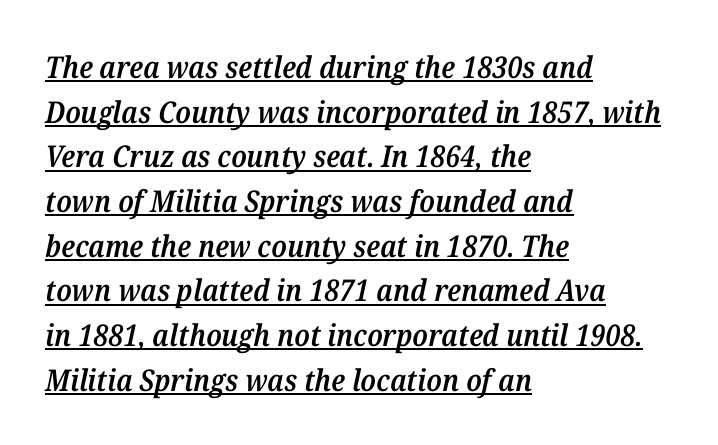
{"serif": "yes", "italic": "yes", "lean": "right", "slant_degrees": 12, "bold": "semi", "weight": "semibold", "width": "normal", "stroke_contrast": "medium", "x_height": "medium", "monospaced": "no", "underline": "yes", "align": "left", "line_spacing": "normal", "line_spacing_ratio": 1.49, "letter_spacing": "normal", "letter_spacing_em": 0.0, "glyph_px": 30}
